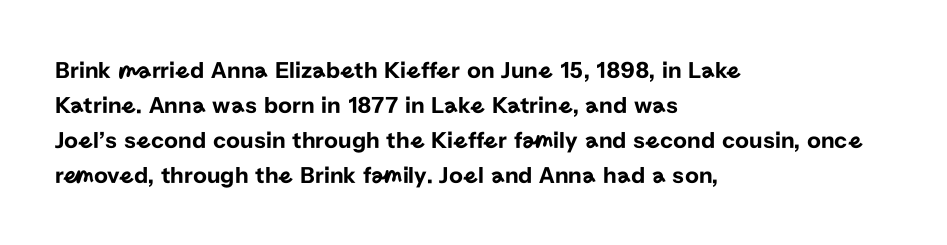
Q: Is the text italic (slanted)? A: No, it is upright.
Q: Is the text underlined? A: No.
Q: How is the paragraph aligned? A: Left-aligned.
Q: Is the spacing between letters normal or unusually wide? A: Normal.
Q: Is the spacing between lines tight, normal or loose? A: Normal.
